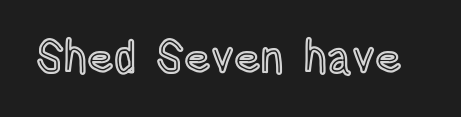
{"italic": "no", "width": "condensed", "x_height": "large", "monospaced": "no", "underline": "no", "letter_spacing": "normal", "letter_spacing_em": 0.0, "glyph_px": 45}
